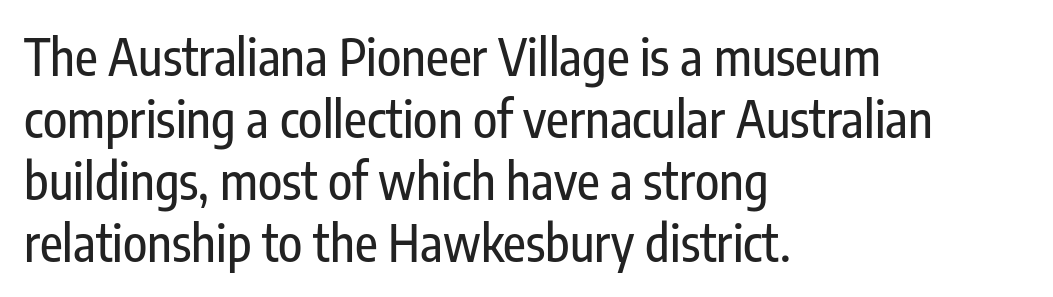
Q: Is the text italic (slanted)? A: No, it is upright.
Q: Is the typeface a serif or a sans-serif typeface? A: Sans-serif.
Q: Is the text underlined? A: No.
Q: How is the paragraph aligned? A: Left-aligned.
Q: Is the spacing between letters normal or unusually wide? A: Normal.
Q: Width (condensed, normal, or wide)? A: Condensed.
Q: Stroke contrast? A: Low.
Q: x-height? A: Medium.
Q: Monospaced? A: No.
